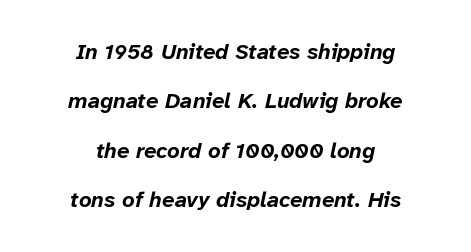
Q: Is the text bold? A: Yes.
Q: Is the text italic (slanted)? A: Yes, it leans right by about 12 degrees.
Q: Is the text underlined? A: No.
Q: How is the paragraph aligned? A: Centered.
Q: Is the spacing between letters normal or unusually wide? A: Normal.
Q: Is the spacing between lines tight, normal or loose? A: Loose.
